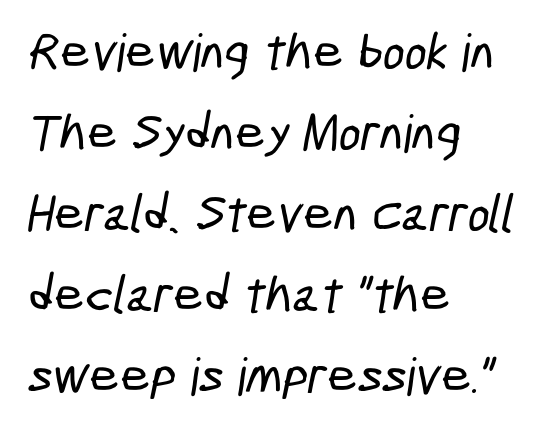
{"serif": "no", "width": "condensed", "stroke_contrast": "low", "x_height": "medium", "monospaced": "no", "underline": "no", "align": "left", "line_spacing": "normal", "line_spacing_ratio": 1.56, "letter_spacing": "normal", "letter_spacing_em": 0.0, "glyph_px": 52}
